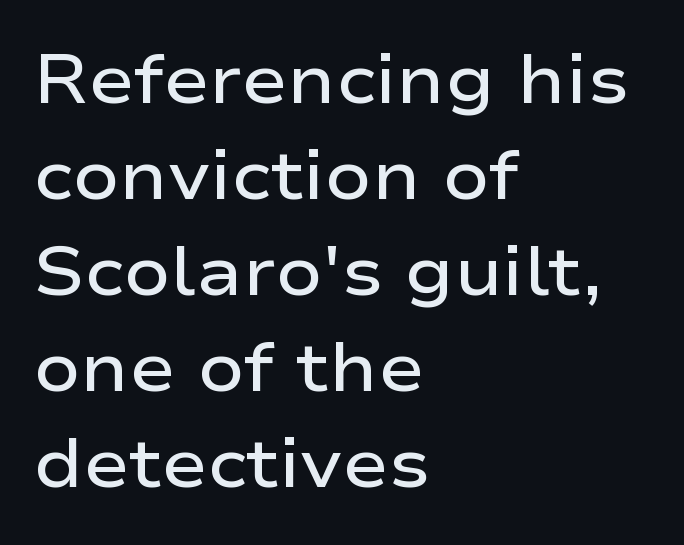
The image shows 69 px semibold, wide sans-serif type, upright; set left-aligned, normal line spacing (1.39x), normal letter spacing, not underlined; low stroke contrast and a medium x-height.
